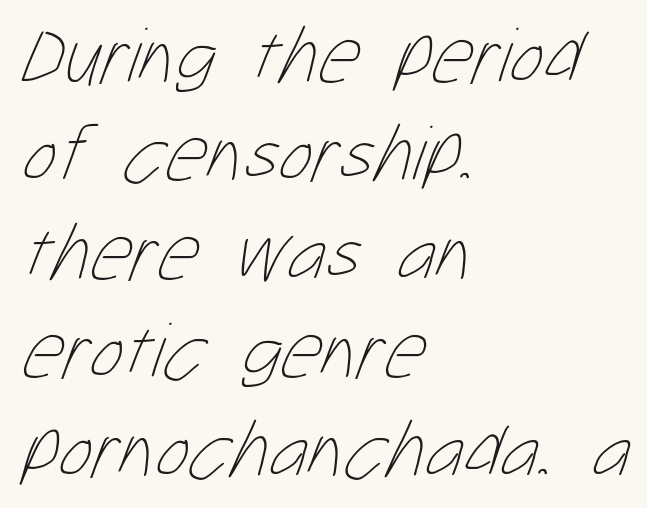
Nothing unusual about the tracking: characters are spaced as the font intends. The face used here is proportionally spaced, like ordinary book or web type. This rendering uses left alignment, leaving the right contour irregular. The strip under each line holds only bare page.
